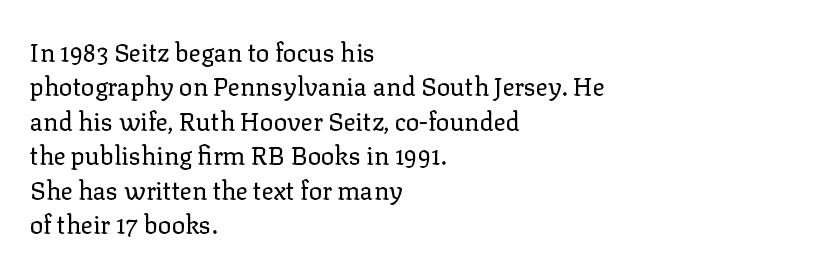
The image shows 25 px text type, upright; set left-aligned, normal line spacing (1.38x), normal letter spacing, not underlined.
